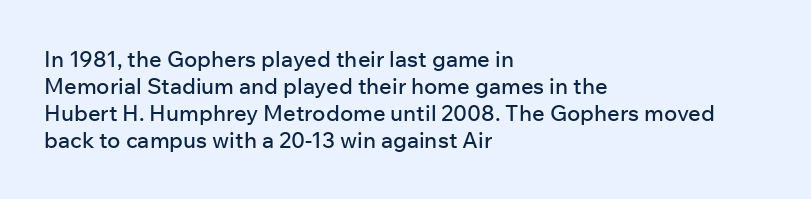
{"italic": "no", "underline": "no", "align": "left", "line_spacing_ratio": 1.23, "letter_spacing": "normal", "letter_spacing_em": 0.0, "glyph_px": 22}
